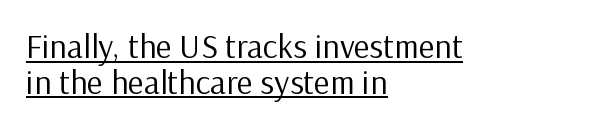
{"serif": "no", "italic": "no", "bold": "no", "weight": "regular", "width": "normal", "stroke_contrast": "low", "x_height": "medium", "monospaced": "no", "underline": "yes", "align": "left", "line_spacing": "tight", "line_spacing_ratio": 1.05, "letter_spacing": "normal", "letter_spacing_em": 0.0, "glyph_px": 34}
